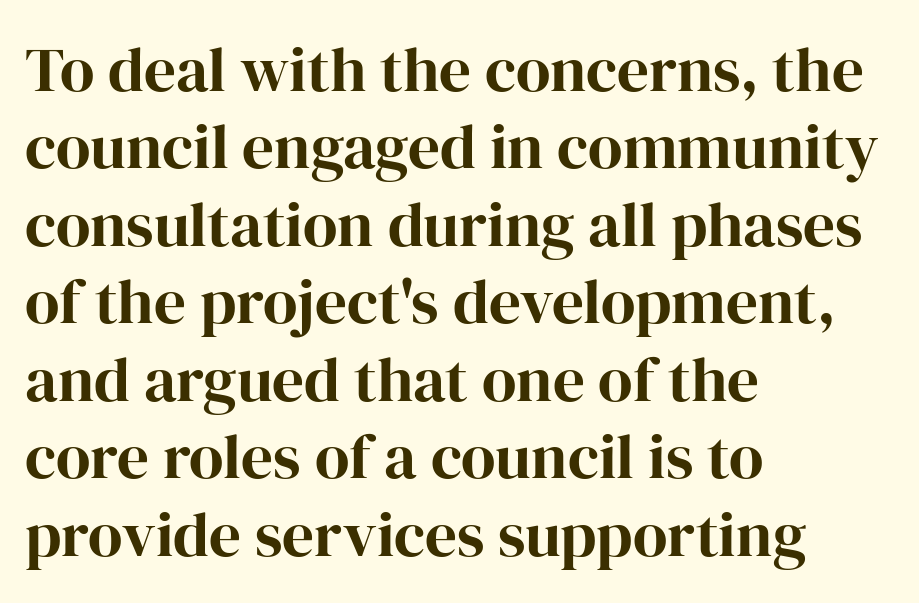
Q: Is the text bold? A: Yes.
Q: Is the text italic (slanted)? A: No, it is upright.
Q: Is the typeface a serif or a sans-serif typeface? A: Serif.
Q: Is the text underlined? A: No.
Q: How is the paragraph aligned? A: Left-aligned.
Q: Is the spacing between letters normal or unusually wide? A: Normal.
Q: Width (condensed, normal, or wide)? A: Normal.
Q: Stroke contrast? A: High.
Q: x-height? A: Medium.
Q: Monospaced? A: No.
